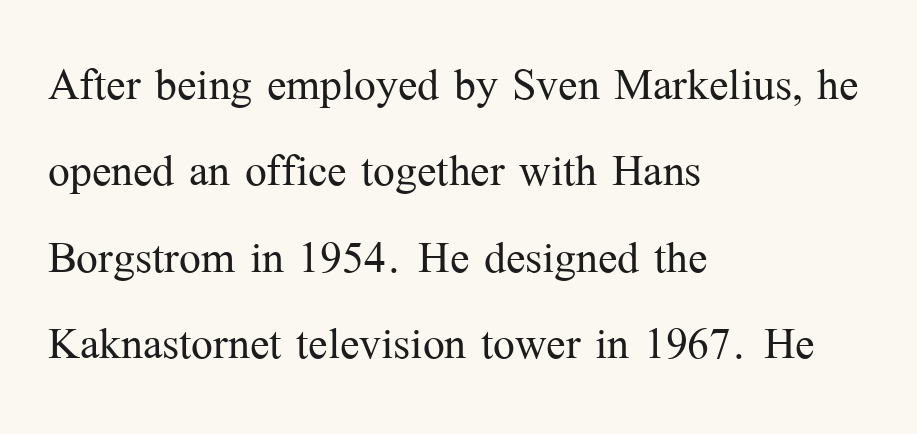
The image shows 58 px light serif type, upright; set left-aligned, normal line spacing (1.49x), normal letter spacing, not underlined; medium stroke contrast and a medium x-height.
